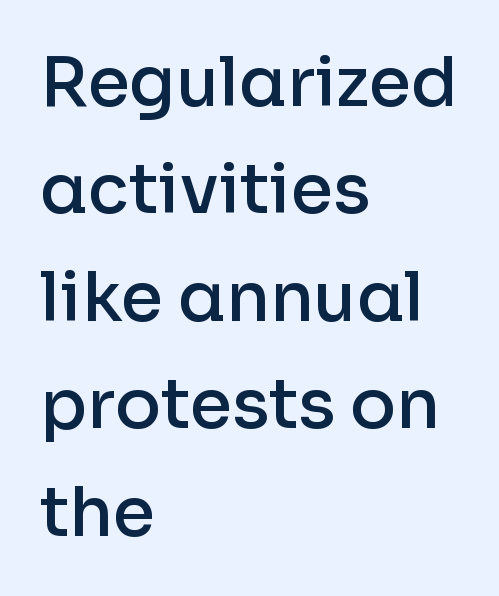
This sample uses an upright cut, with every glyph sitting square on the baseline. The font family rendered here belongs to the sans-serif group. The line-height multiplier appears to be the usual default. Varying glyph widths throughout — classic text-font behaviour. Inter-character spacing is left at the font's built-in metrics.
